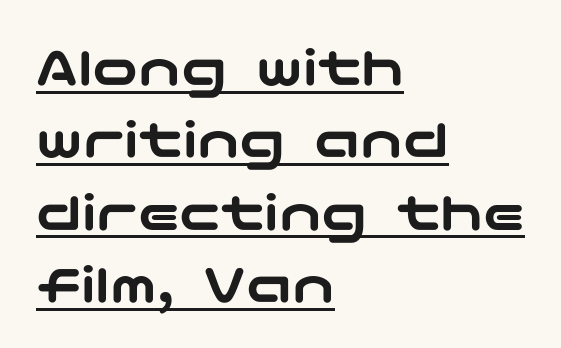
Q: Is the text italic (slanted)? A: No, it is upright.
Q: Is the typeface a serif or a sans-serif typeface? A: Sans-serif.
Q: Is the text underlined? A: Yes.
Q: How is the paragraph aligned? A: Left-aligned.
Q: Is the spacing between letters normal or unusually wide? A: Normal.
Q: Is the spacing between lines tight, normal or loose? A: Normal.
Q: Width (condensed, normal, or wide)? A: Wide.
Q: Stroke contrast? A: Low.
Q: x-height? A: Medium.
